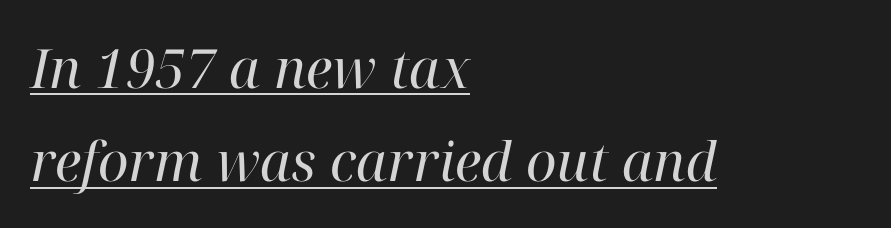
{"serif": "yes", "italic": "yes", "lean": "right", "slant_degrees": 12, "bold": "no", "weight": "regular", "width": "normal", "stroke_contrast": "high", "x_height": "medium", "monospaced": "no", "underline": "yes", "align": "left", "line_spacing_ratio": 1.73, "letter_spacing": "normal", "letter_spacing_em": 0.0, "glyph_px": 54}
